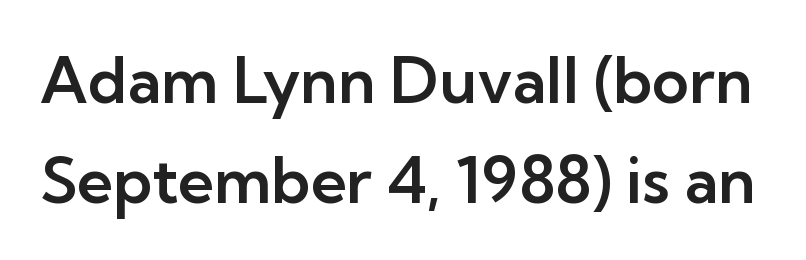
Typographically, this falls in the sans-serif category. A typesetter would mark this as roman, not italic. Words appear dense and cohesive because spacing is normal. Notice how descenders clear the ascenders below comfortably — that's standard leading. Glance below the letters and you will spot only blank space. Spacing verdict: proportional, widths tailored to each character.
